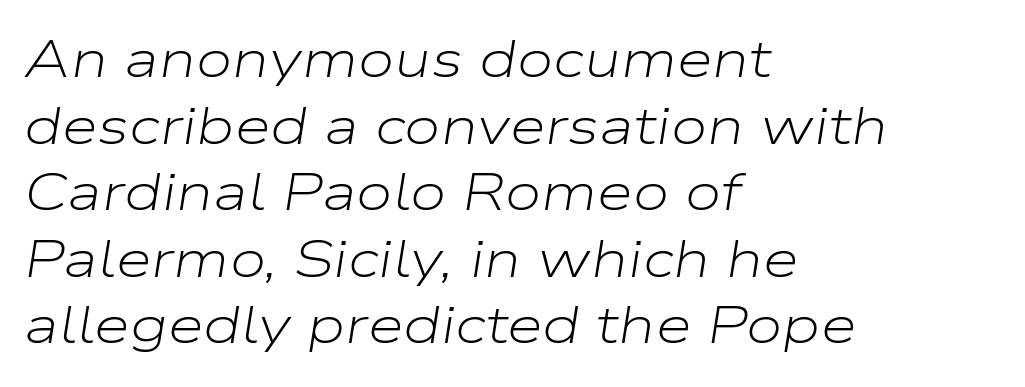
The font is comparable to plain body text, perhaps lighter. If you measured baseline to baseline, you'd find a middling distance. The strip under each line holds only bare page. In terms of letterspacing, this is plain default setting. The paragraph shown leans on its left margin.
